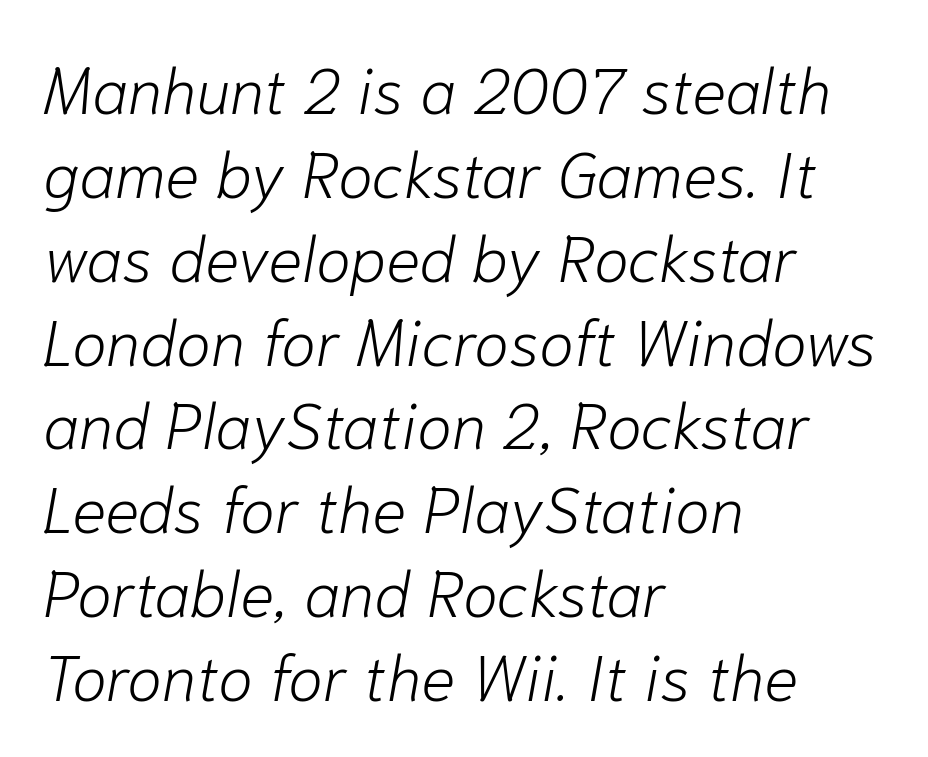
Q: Is the text bold? A: No.
Q: Is the text italic (slanted)? A: Yes, it leans right by about 10 degrees.
Q: Is the text underlined? A: No.
Q: How is the paragraph aligned? A: Left-aligned.
Q: Is the spacing between letters normal or unusually wide? A: Normal.
Q: Is the spacing between lines tight, normal or loose? A: Normal.
Q: Width (condensed, normal, or wide)? A: Normal.
Q: Stroke contrast? A: Low.
Q: x-height? A: Medium.
Q: Monospaced? A: No.
